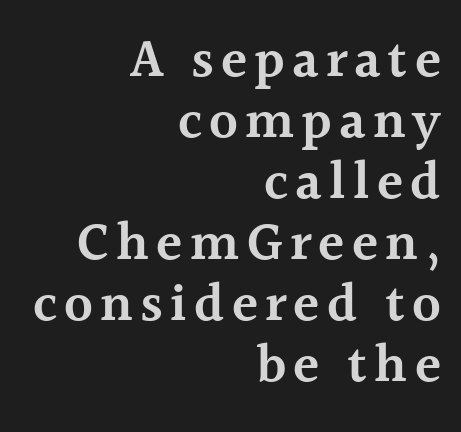
Q: Is the text bold? A: Semi-bold.
Q: Is the text italic (slanted)? A: No, it is upright.
Q: Is the typeface a serif or a sans-serif typeface? A: Serif.
Q: Is the text underlined? A: No.
Q: How is the paragraph aligned? A: Right-aligned.
Q: Is the spacing between lines tight, normal or loose? A: Tight.
Q: Width (condensed, normal, or wide)? A: Normal.
Q: x-height? A: Medium.
Q: Monospaced? A: No.
